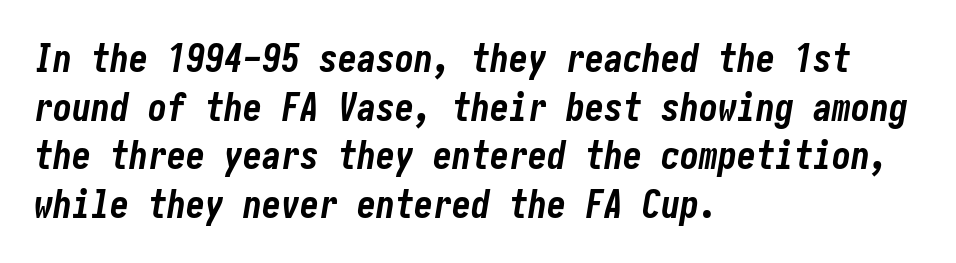
Q: Is the text bold? A: Yes.
Q: Is the text italic (slanted)? A: Yes, it leans right by about 10 degrees.
Q: Is the text underlined? A: No.
Q: How is the paragraph aligned? A: Left-aligned.
Q: Is the spacing between letters normal or unusually wide? A: Normal.
Q: Is the spacing between lines tight, normal or loose? A: Normal.
Q: Width (condensed, normal, or wide)? A: Condensed.
Q: Stroke contrast? A: Low.
Q: x-height? A: Medium.
